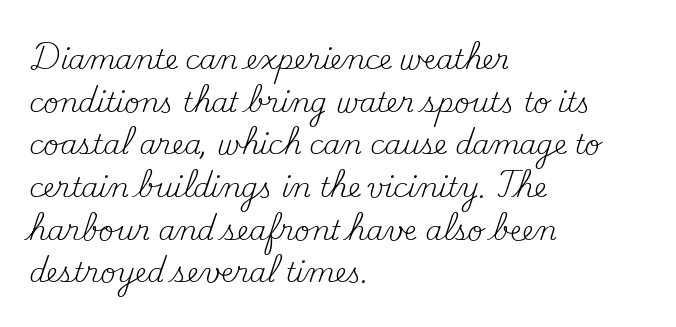
Q: Is the text bold? A: No.
Q: Is the text italic (slanted)? A: Yes.
Q: Is the text underlined? A: No.
Q: How is the paragraph aligned? A: Left-aligned.
Q: Is the spacing between letters normal or unusually wide? A: Normal.
Q: Is the spacing between lines tight, normal or loose? A: Normal.
